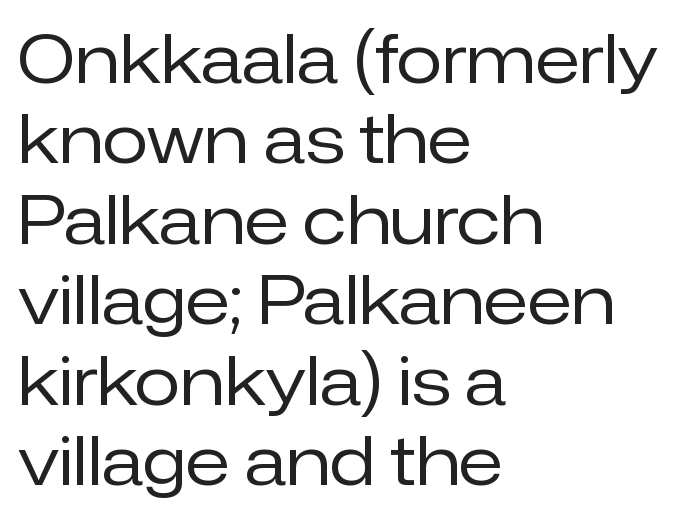
Q: Is the text bold? A: No.
Q: Is the text italic (slanted)? A: No, it is upright.
Q: Is the typeface a serif or a sans-serif typeface? A: Sans-serif.
Q: Is the text underlined? A: No.
Q: How is the paragraph aligned? A: Left-aligned.
Q: Is the spacing between letters normal or unusually wide? A: Normal.
Q: Width (condensed, normal, or wide)? A: Normal.
Q: Stroke contrast? A: Low.
Q: x-height? A: Medium.
Q: Monospaced? A: No.
